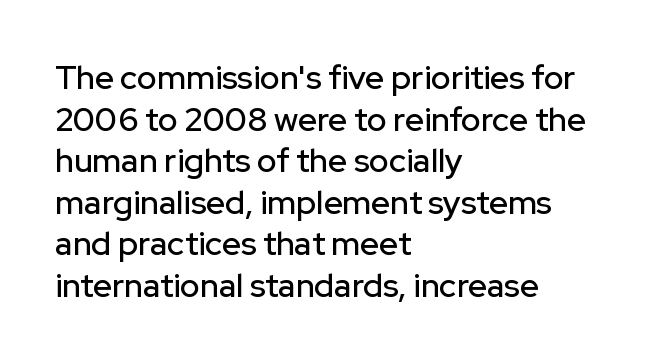
The image shows 33 px sans-serif type, upright; set left-aligned, normal line spacing (1.26x), normal letter spacing, not underlined; low stroke contrast and a medium x-height.
